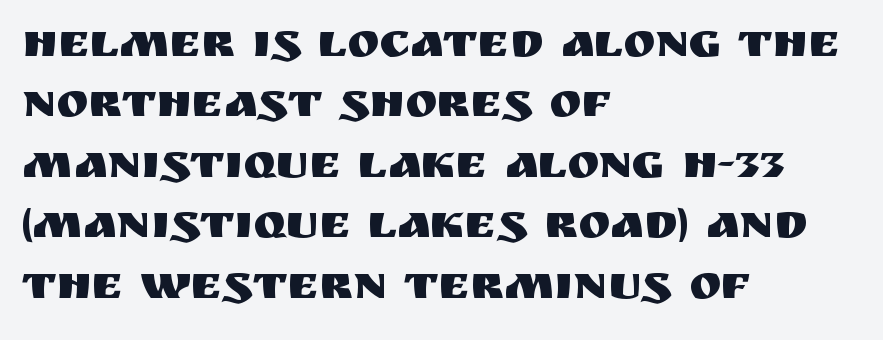
{"serif": "no", "italic": "no", "width": "normal", "stroke_contrast": "medium", "x_height": "large", "monospaced": "no", "underline": "no", "align": "left", "line_spacing": "normal", "line_spacing_ratio": 1.26, "letter_spacing": "normal", "letter_spacing_em": 0.0, "glyph_px": 48}
